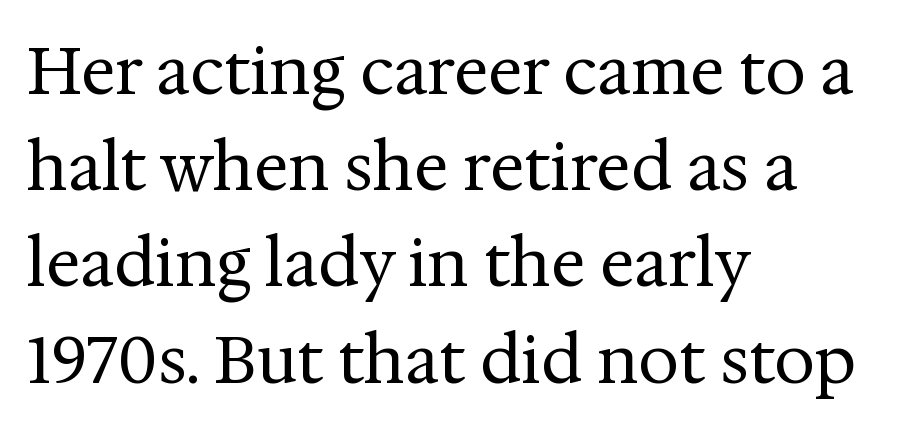
Q: Is the text bold? A: No.
Q: Is the text italic (slanted)? A: No, it is upright.
Q: Is the typeface a serif or a sans-serif typeface? A: Serif.
Q: Is the text underlined? A: No.
Q: How is the paragraph aligned? A: Left-aligned.
Q: Is the spacing between letters normal or unusually wide? A: Normal.
Q: Is the spacing between lines tight, normal or loose? A: Normal.
Q: Width (condensed, normal, or wide)? A: Normal.
Q: Stroke contrast? A: Medium.
Q: x-height? A: Medium.
Q: Monospaced? A: No.
